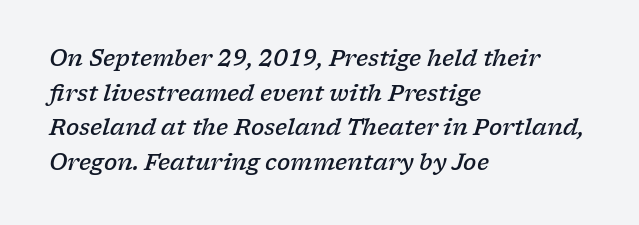
The image shows 22 px text type, italic (leaning right); set left-aligned, normal line spacing (1.57x), normal letter spacing, not underlined.
